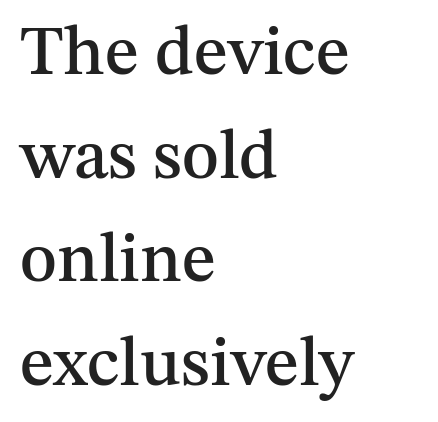
This rendering employs a face with finishing strokes, i.e., a serif. Rendered with straight, roman letterforms. Any mark beneath the type? The region is blank. Here the designer chose a conventional face with non-uniform glyph widths. Compared with typical body copy, the letter spacing here is the same. The block of text has a typical density, with ordinary space between rows.
